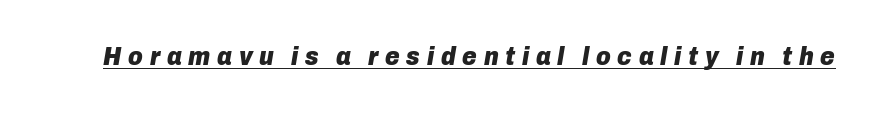
Q: Is the text bold? A: Yes.
Q: Is the text italic (slanted)? A: Yes, it leans right by about 10 degrees.
Q: Is the text underlined? A: Yes.
Q: Is the spacing between letters normal or unusually wide? A: Unusually wide.
